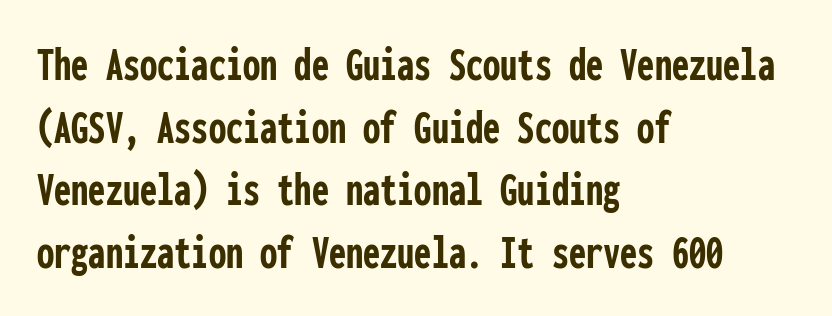
Successive baselines arrive at the customary interval. The characters look thick and weighty, a clear bold. The gaps between neighbouring characters are ordinary and unremarkable. Check where the strokes stop: nothing finishes them off — pure sans.
